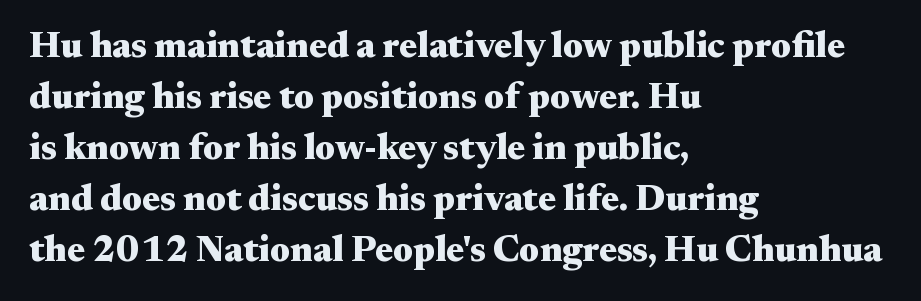
{"serif": "yes", "italic": "no", "bold": "yes", "weight": "heavy", "width": "wide", "stroke_contrast": "medium", "x_height": "small", "monospaced": "no", "underline": "no", "align": "left", "line_spacing": "normal", "line_spacing_ratio": 1.38, "letter_spacing": "normal", "letter_spacing_em": 0.0, "glyph_px": 37}
